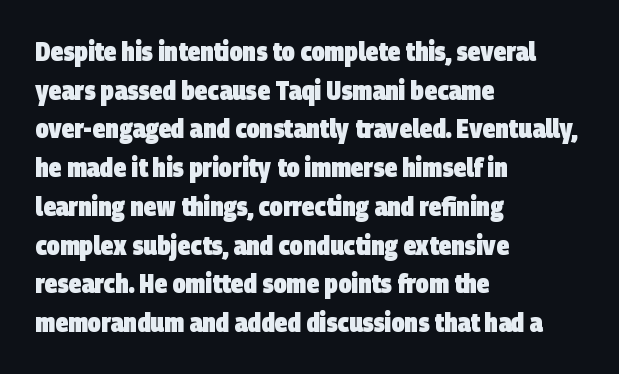
Q: Is the text bold? A: Yes.
Q: Is the text underlined? A: No.
Q: How is the paragraph aligned? A: Left-aligned.
Q: Is the spacing between letters normal or unusually wide? A: Normal.
Q: Is the spacing between lines tight, normal or loose? A: Normal.
